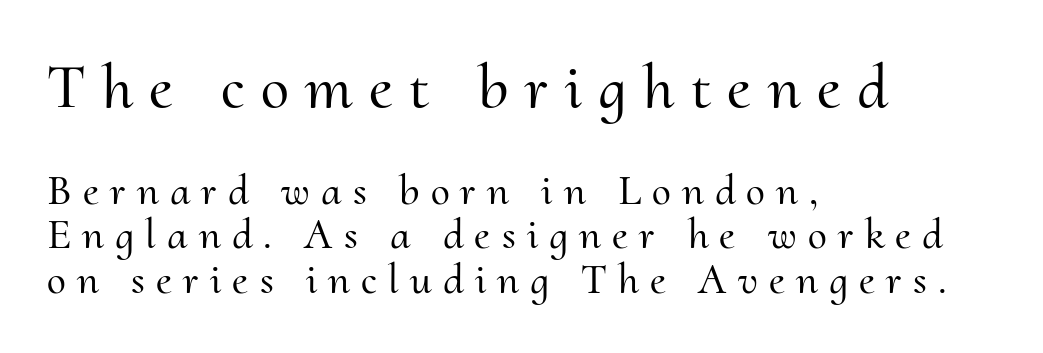
The typography opts for an upright posture over an oblique one. Where is the straight margin? On the left. Large over small — that's the arrangement of the two blocks here. A typesetter would label this face a serif. The face used here is proportionally spaced, like ordinary book or web type. Underlining? Definitely not there.
